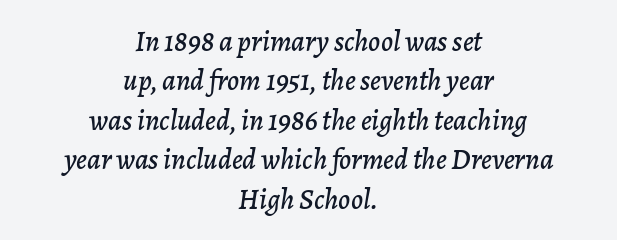
Q: Is the text italic (slanted)? A: Yes, it leans right by about 7 degrees.
Q: Is the text underlined? A: No.
Q: How is the paragraph aligned? A: Centered.
Q: Is the spacing between letters normal or unusually wide? A: Normal.
Q: Is the spacing between lines tight, normal or loose? A: Normal.
Q: Width (condensed, normal, or wide)? A: Normal.
Q: Stroke contrast? A: Low.
Q: x-height? A: Medium.
Q: Monospaced? A: No.
